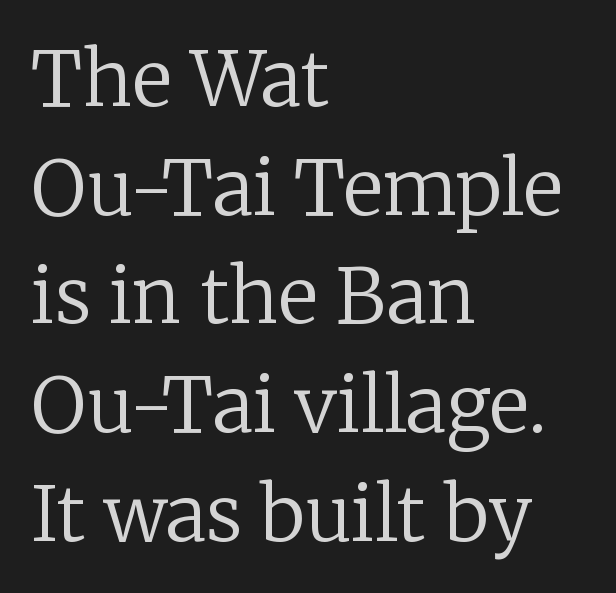
{"serif": "yes", "italic": "no", "bold": "no", "weight": "regular", "width": "normal", "stroke_contrast": "low", "x_height": "medium", "monospaced": "no", "underline": "no", "align": "left", "line_spacing": "normal", "line_spacing_ratio": 1.43, "letter_spacing": "normal", "letter_spacing_em": 0.0, "glyph_px": 76}
